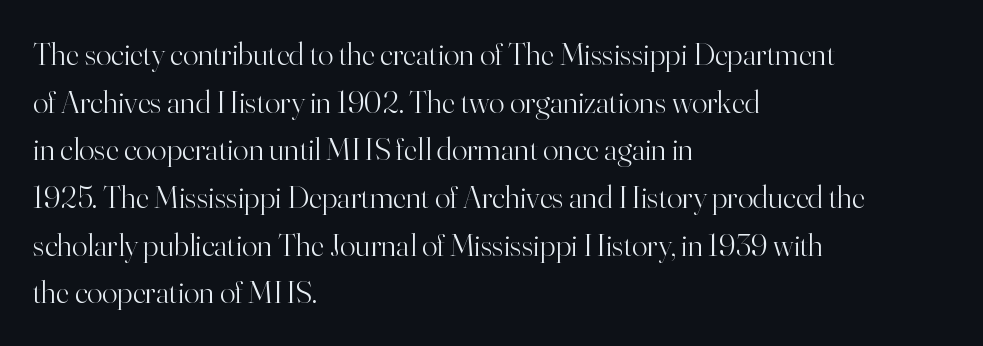
Q: Is the text bold? A: No.
Q: Is the text italic (slanted)? A: No, it is upright.
Q: Is the typeface a serif or a sans-serif typeface? A: Serif.
Q: Is the text underlined? A: No.
Q: How is the paragraph aligned? A: Left-aligned.
Q: Is the spacing between letters normal or unusually wide? A: Normal.
Q: Is the spacing between lines tight, normal or loose? A: Normal.
Q: Width (condensed, normal, or wide)? A: Normal.
Q: Stroke contrast? A: High.
Q: x-height? A: Small.
Q: Monospaced? A: No.
